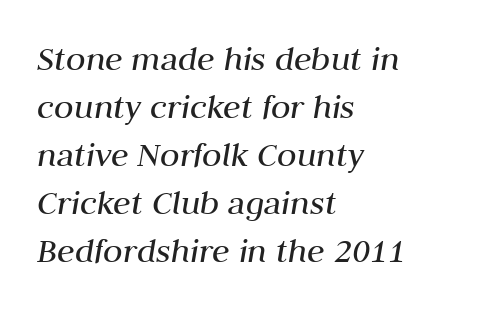
The image shows 36 px regular-weight type, italic (leaning right); set left-aligned, normal line spacing (1.33x), normal letter spacing, not underlined; medium stroke contrast and a medium x-height.
